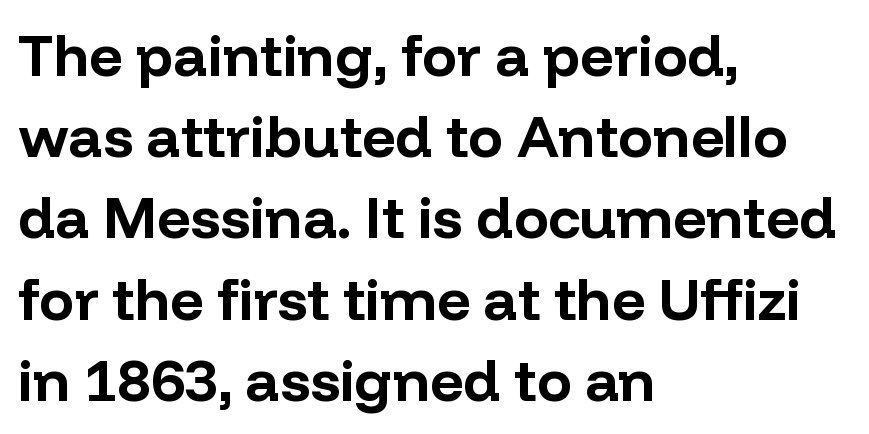
{"serif": "no", "italic": "no", "bold": "yes", "weight": "bold", "width": "normal", "stroke_contrast": "low", "x_height": "medium", "monospaced": "no", "underline": "no", "align": "left", "line_spacing": "normal", "line_spacing_ratio": 1.4, "letter_spacing": "normal", "letter_spacing_em": 0.0, "glyph_px": 58}
